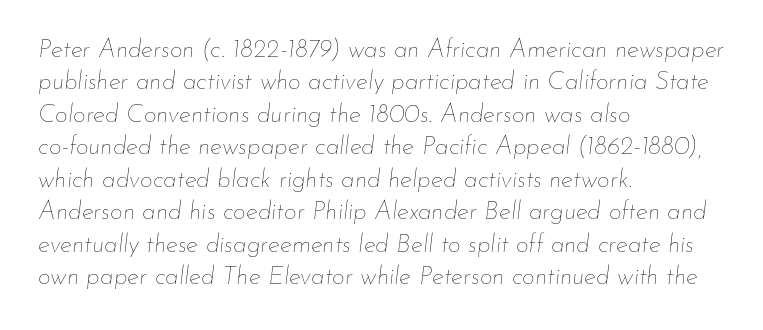
{"italic": "yes", "lean": "right", "slant_degrees": 7, "bold": "no", "underline": "no", "align": "left", "line_spacing": "normal", "line_spacing_ratio": 1.3, "letter_spacing": "normal", "letter_spacing_em": 0.0, "glyph_px": 25}
